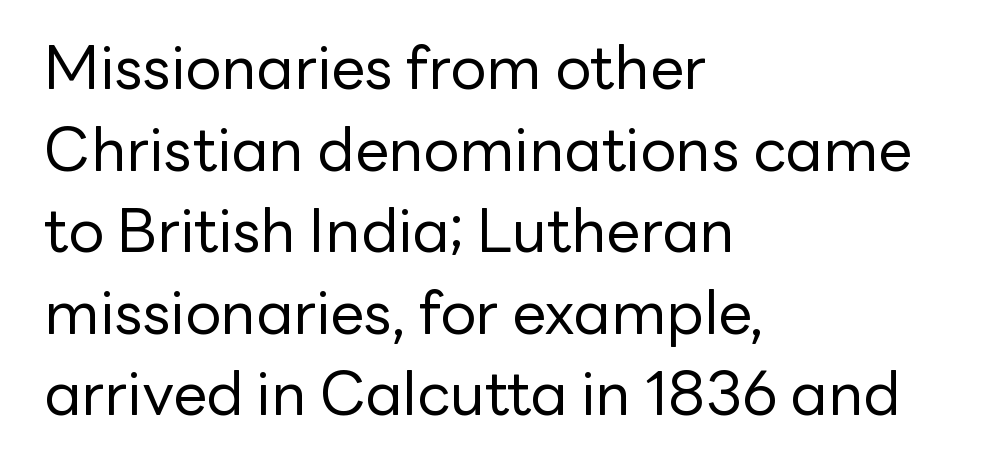
{"serif": "no", "italic": "no", "bold": "no", "weight": "regular", "width": "normal", "stroke_contrast": "low", "x_height": "medium", "monospaced": "no", "underline": "no", "align": "left", "line_spacing": "normal", "line_spacing_ratio": 1.36, "letter_spacing": "normal", "letter_spacing_em": 0.0, "glyph_px": 60}
